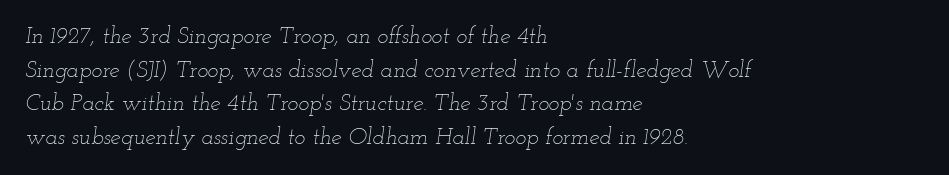
Q: Is the text bold? A: No.
Q: Is the text italic (slanted)? A: Yes, it leans right by about 12 degrees.
Q: Is the text underlined? A: No.
Q: How is the paragraph aligned? A: Left-aligned.
Q: Is the spacing between letters normal or unusually wide? A: Normal.
Q: Is the spacing between lines tight, normal or loose? A: Normal.
